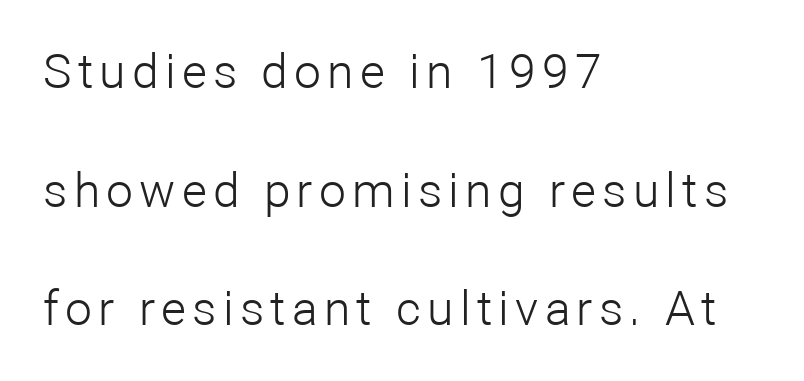
Q: Is the text bold? A: No.
Q: Is the text italic (slanted)? A: No, it is upright.
Q: Is the typeface a serif or a sans-serif typeface? A: Sans-serif.
Q: Is the text underlined? A: No.
Q: How is the paragraph aligned? A: Left-aligned.
Q: Is the spacing between lines tight, normal or loose? A: Loose.
Q: Width (condensed, normal, or wide)? A: Normal.
Q: Stroke contrast? A: Low.
Q: x-height? A: Medium.
Q: Monospaced? A: No.
